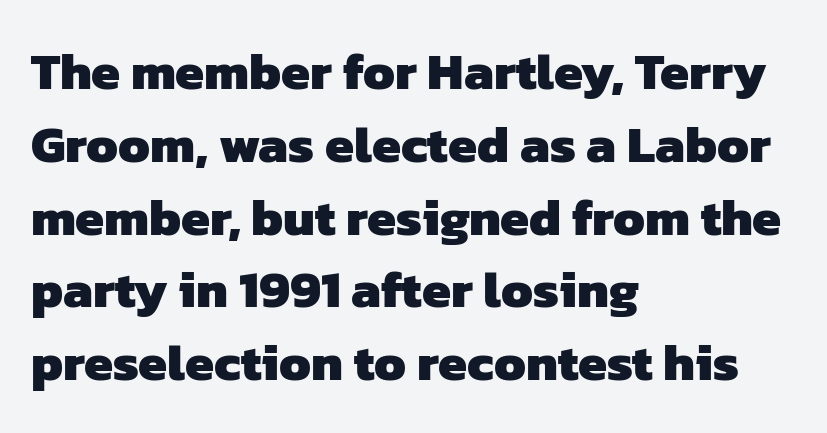
Compared with typical body copy, the letter spacing here is the same. Only glyphs here, with clear space below each row. What weight is shown? A full bold with thick strokes. A typesetter would call this proportional, since set widths differ per character. Layout note: lines flush left. Typographically, this falls in the sans-serif category.
